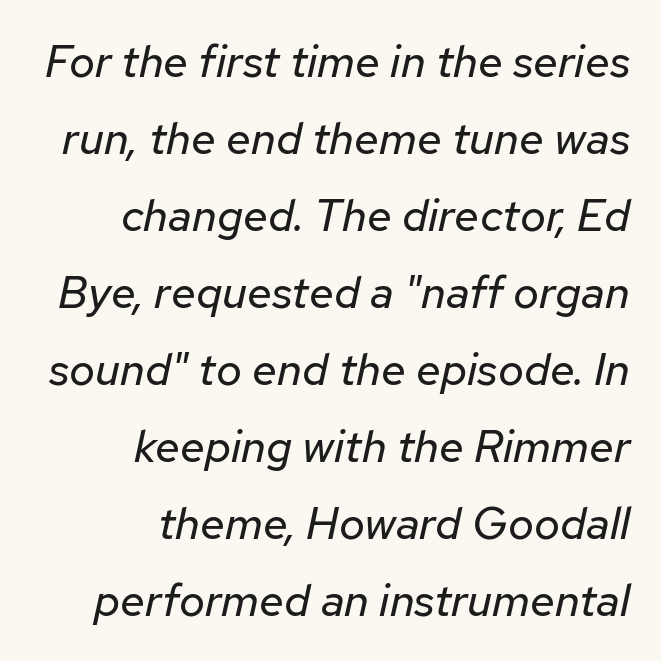
{"italic": "yes", "lean": "right", "slant_degrees": 12, "bold": "no", "weight": "regular", "width": "normal", "stroke_contrast": "low", "x_height": "medium", "monospaced": "no", "underline": "no", "align": "right", "line_spacing_ratio": 1.71, "letter_spacing": "normal", "letter_spacing_em": 0.0, "glyph_px": 45}
